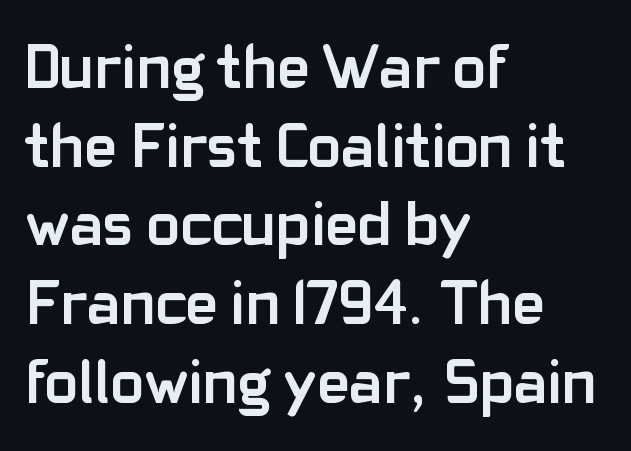
{"serif": "no", "italic": "no", "bold": "yes", "weight": "semibold", "width": "normal", "stroke_contrast": "low", "x_height": "medium", "monospaced": "no", "underline": "no", "align": "left", "line_spacing": "normal", "line_spacing_ratio": 1.27, "letter_spacing": "normal", "letter_spacing_em": 0.0, "glyph_px": 62}
